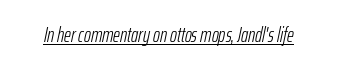
The image shows 21 px text type, italic (leaning right); set normal letter spacing, underlined.
